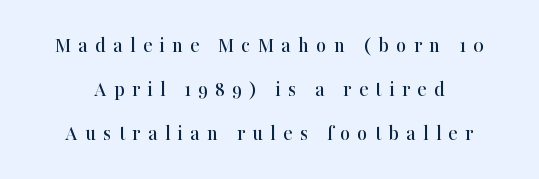
A bare baseline throughout the passage. A great deal of white space separates one row of letters from the next. In terms of posture, this sample is upright. Tracking here is generous; glyphs stand well apart from one another.
